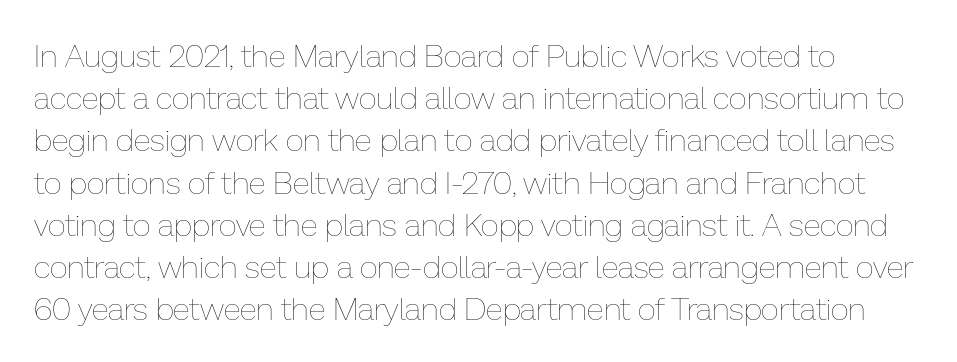
The image shows 32 px thin type, upright; set normal line spacing (1.32x), normal letter spacing, not underlined; low stroke contrast and a medium x-height.
